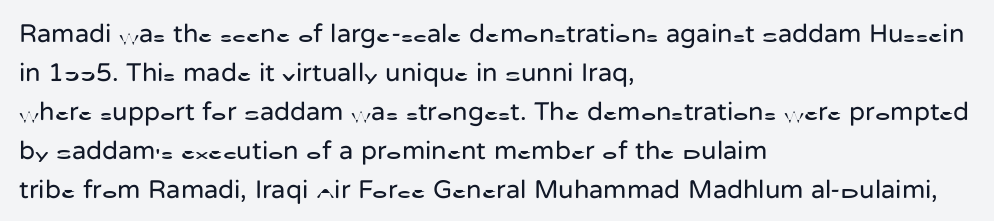
Q: Is the text bold? A: No.
Q: Is the text italic (slanted)? A: No, it is upright.
Q: Is the text underlined? A: No.
Q: How is the paragraph aligned? A: Left-aligned.
Q: Is the spacing between letters normal or unusually wide? A: Normal.
Q: Is the spacing between lines tight, normal or loose? A: Normal.
